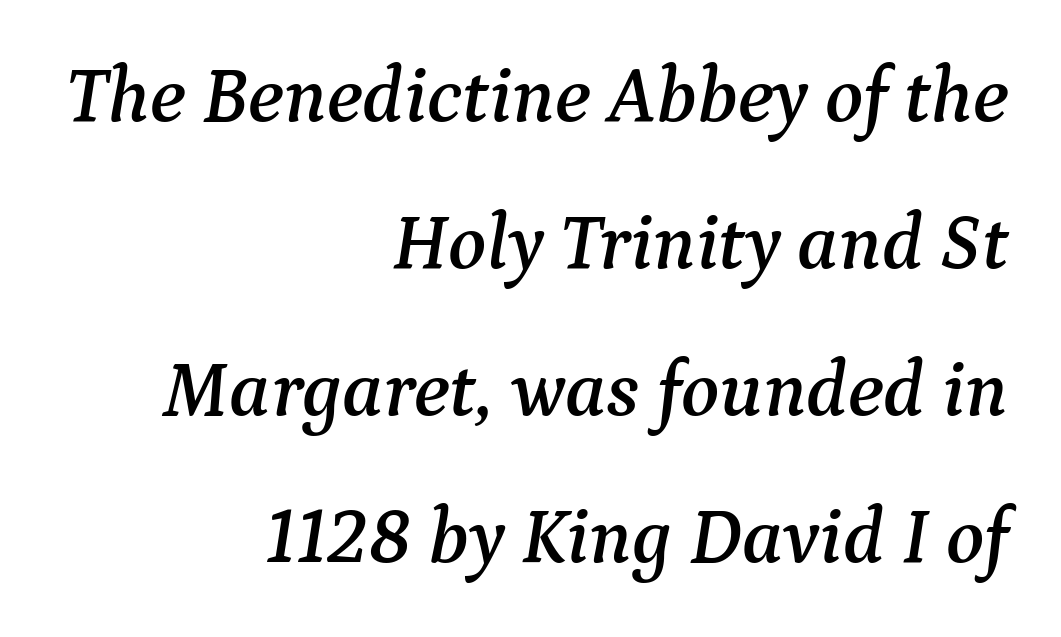
{"serif": "yes", "italic": "yes", "lean": "right", "slant_degrees": 9, "width": "normal", "stroke_contrast": "medium", "x_height": "medium", "monospaced": "no", "underline": "no", "align": "right", "line_spacing_ratio": 1.86, "letter_spacing": "normal", "letter_spacing_em": 0.0, "glyph_px": 79}
